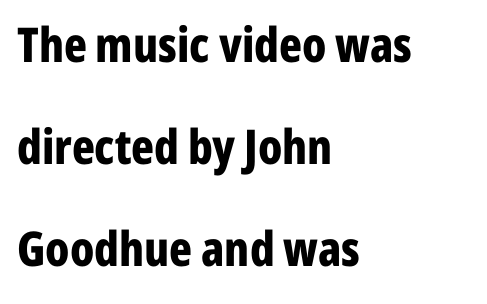
The text was rendered using a sans face with plain stroke endings. Quick note: not italic, upright. Each line starts at the same left margin while the right side varies. Compared with an ordinary text face, these strokes are far heavier — a full bold.
